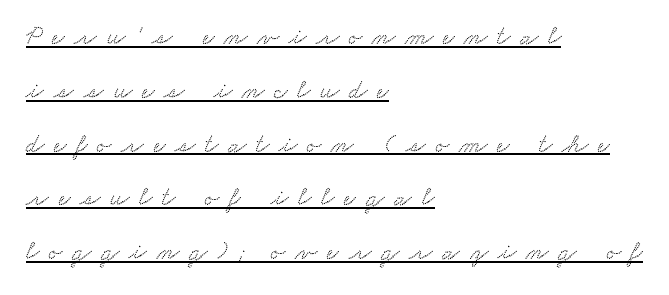
{"underline": "yes", "align": "left", "line_spacing": "loose", "line_spacing_ratio": 2.07, "letter_spacing": "wide", "letter_spacing_em": 0.38, "glyph_px": 26}
